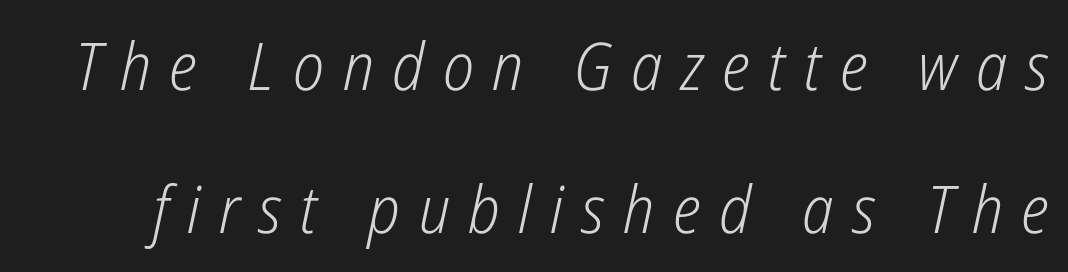
Each word looks stretched out because of the extra space between its letters. The passage shown is not underscored anywhere. The rendering applies a slant to the glyphs. Heft: none added — not bold. The rendering uses natural spacing where letterforms have individual widths. Reading down the column, the eye jumps a long way to each next line.
